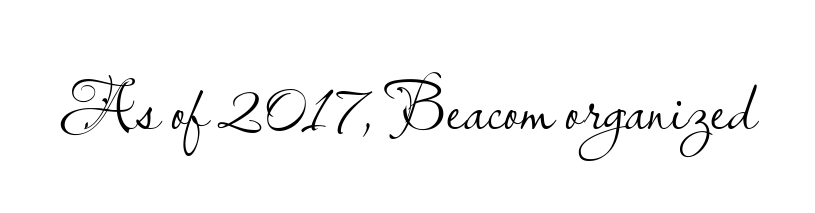
{"serif": "no", "bold": "no", "weight": "light", "width": "normal", "stroke_contrast": "low", "x_height": "small", "monospaced": "no", "underline": "no", "letter_spacing": "normal", "letter_spacing_em": 0.0, "glyph_px": 71}
